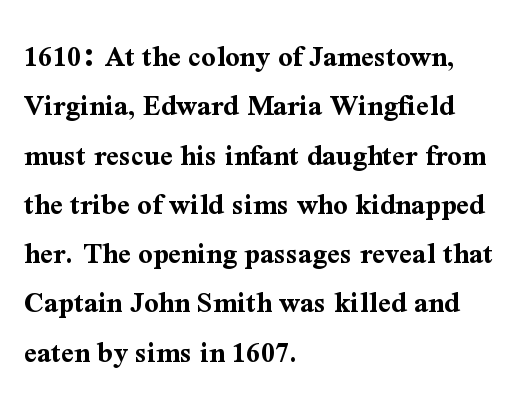
The image shows 31 px bold serif type, upright; set left-aligned, normal line spacing (1.59x), normal letter spacing, not underlined; medium stroke contrast and a medium x-height.
